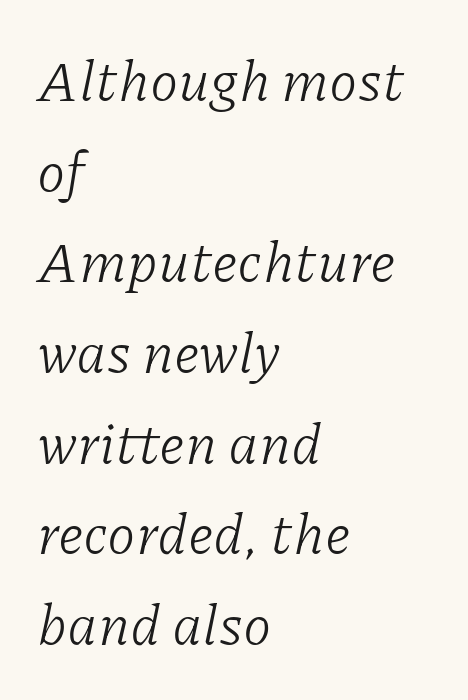
Q: Is the text bold? A: No.
Q: Is the text italic (slanted)? A: Yes, it leans right by about 11 degrees.
Q: Is the typeface a serif or a sans-serif typeface? A: Serif.
Q: Is the text underlined? A: No.
Q: How is the paragraph aligned? A: Left-aligned.
Q: Is the spacing between letters normal or unusually wide? A: Normal.
Q: Is the spacing between lines tight, normal or loose? A: Normal.
Q: Width (condensed, normal, or wide)? A: Normal.
Q: Stroke contrast? A: Low.
Q: x-height? A: Medium.
Q: Monospaced? A: No.
